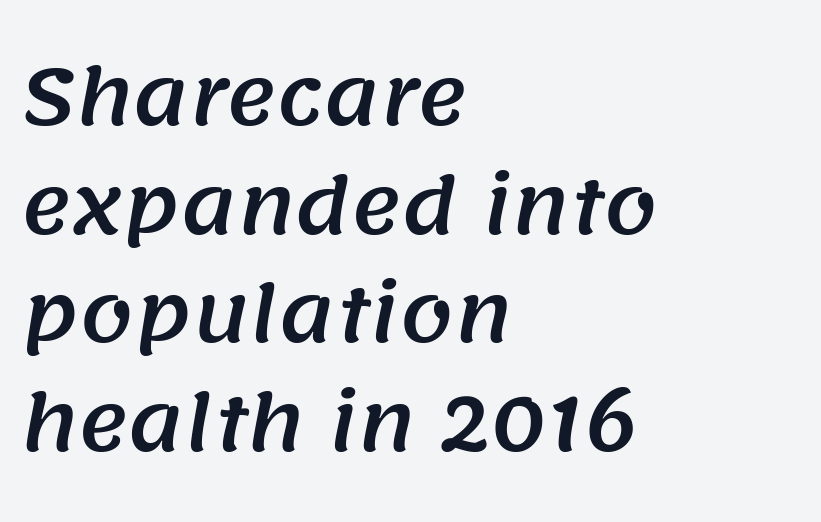
Q: Is the typeface a serif or a sans-serif typeface? A: Sans-serif.
Q: Is the text underlined? A: No.
Q: How is the paragraph aligned? A: Left-aligned.
Q: Is the spacing between letters normal or unusually wide? A: Normal.
Q: Is the spacing between lines tight, normal or loose? A: Normal.
Q: Width (condensed, normal, or wide)? A: Normal.
Q: Stroke contrast? A: Medium.
Q: x-height? A: Large.
Q: Monospaced? A: No.
